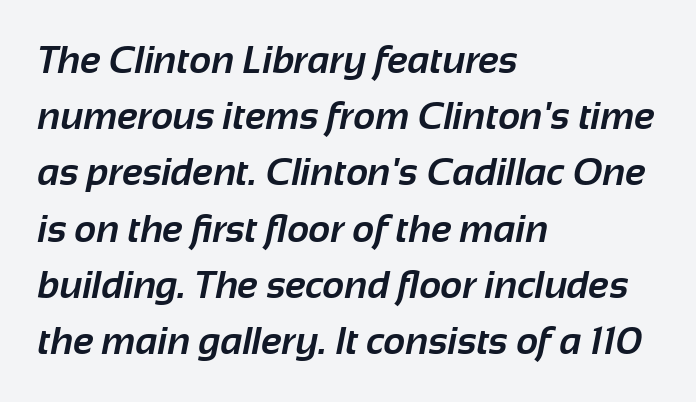
{"serif": "no", "bold": "yes", "weight": "bold", "width": "normal", "stroke_contrast": "low", "x_height": "medium", "monospaced": "no", "underline": "no", "align": "left", "line_spacing": "normal", "line_spacing_ratio": 1.48, "letter_spacing": "normal", "letter_spacing_em": 0.0, "glyph_px": 38}
